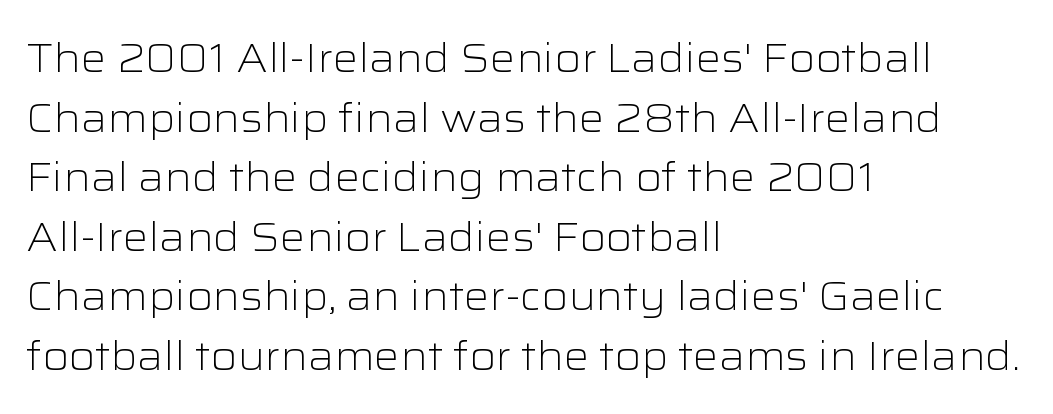
Q: Is the text bold? A: No.
Q: Is the text italic (slanted)? A: No, it is upright.
Q: Is the typeface a serif or a sans-serif typeface? A: Sans-serif.
Q: Is the text underlined? A: No.
Q: How is the paragraph aligned? A: Left-aligned.
Q: Is the spacing between letters normal or unusually wide? A: Normal.
Q: Is the spacing between lines tight, normal or loose? A: Normal.
Q: Width (condensed, normal, or wide)? A: Wide.
Q: Stroke contrast? A: Low.
Q: x-height? A: Medium.
Q: Monospaced? A: No.
